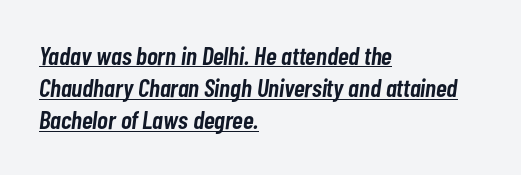
{"italic": "yes", "lean": "right", "slant_degrees": 7, "bold": "semi", "underline": "yes", "align": "left", "line_spacing_ratio": 1.24, "letter_spacing": "normal", "letter_spacing_em": 0.0, "glyph_px": 26}
